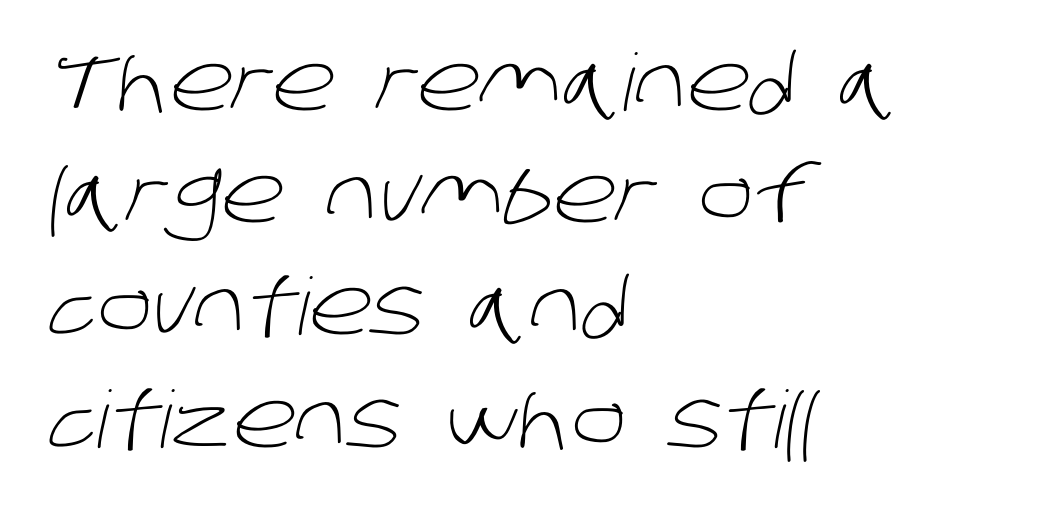
Q: Is the text bold? A: No.
Q: Is the typeface a serif or a sans-serif typeface? A: Sans-serif.
Q: Is the text underlined? A: No.
Q: How is the paragraph aligned? A: Left-aligned.
Q: Is the spacing between letters normal or unusually wide? A: Normal.
Q: Is the spacing between lines tight, normal or loose? A: Normal.
Q: Width (condensed, normal, or wide)? A: Normal.
Q: Stroke contrast? A: Low.
Q: x-height? A: Large.
Q: Monospaced? A: No.
